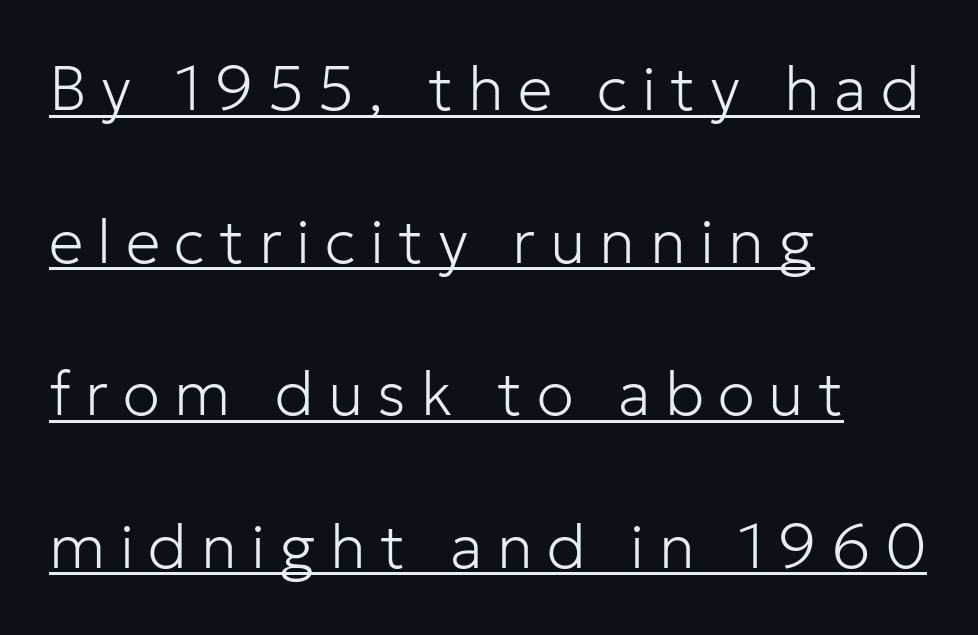
{"serif": "no", "italic": "no", "bold": "no", "weight": "light", "width": "normal", "stroke_contrast": "low", "x_height": "medium", "monospaced": "no", "underline": "yes", "align": "left", "line_spacing": "loose", "line_spacing_ratio": 2.46, "letter_spacing": "wide", "letter_spacing_em": 0.23, "glyph_px": 62}
